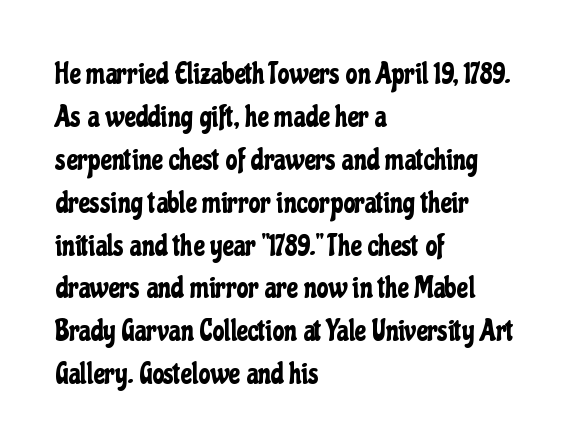
Q: Is the text italic (slanted)? A: No, it is upright.
Q: Is the typeface a serif or a sans-serif typeface? A: Sans-serif.
Q: Is the text underlined? A: No.
Q: How is the paragraph aligned? A: Left-aligned.
Q: Is the spacing between letters normal or unusually wide? A: Normal.
Q: Is the spacing between lines tight, normal or loose? A: Normal.
Q: Width (condensed, normal, or wide)? A: Condensed.
Q: Stroke contrast? A: Low.
Q: x-height? A: Medium.
Q: Monospaced? A: No.
